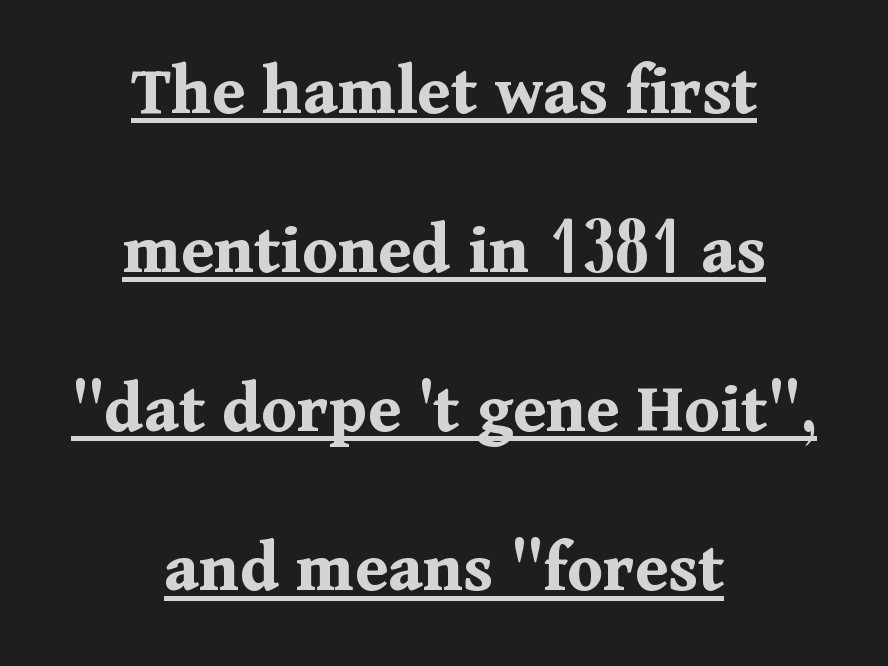
Q: Is the text bold? A: Yes.
Q: Is the text italic (slanted)? A: No, it is upright.
Q: Is the typeface a serif or a sans-serif typeface? A: Serif.
Q: Is the text underlined? A: Yes.
Q: How is the paragraph aligned? A: Centered.
Q: Is the spacing between letters normal or unusually wide? A: Normal.
Q: Is the spacing between lines tight, normal or loose? A: Loose.
Q: Width (condensed, normal, or wide)? A: Normal.
Q: Stroke contrast? A: Medium.
Q: x-height? A: Medium.
Q: Monospaced? A: No.
